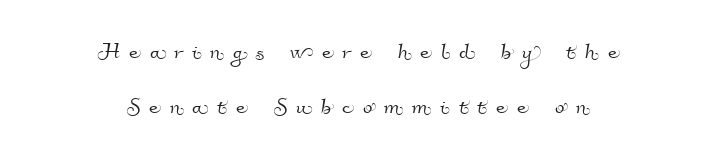
The image shows 28 px sans-serif type; set centered, loose line spacing (1.98x), unusually wide letter spacing (+0.31 em), not underlined; high stroke contrast and a small x-height.
